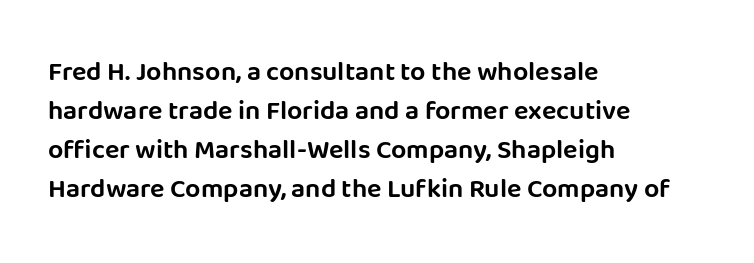
The image shows 27 px text type, upright; set left-aligned, normal line spacing (1.45x), normal letter spacing, not underlined.
